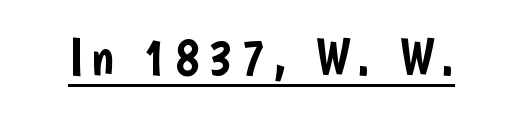
The image shows 53 px condensed sans-serif type, upright; set underlined; low stroke contrast and a medium x-height.
